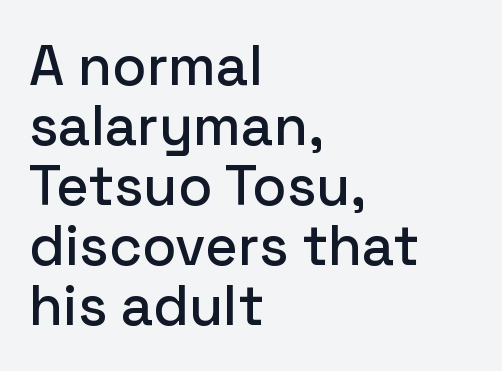
Q: Is the text italic (slanted)? A: No, it is upright.
Q: Is the typeface a serif or a sans-serif typeface? A: Sans-serif.
Q: Is the text underlined? A: No.
Q: How is the paragraph aligned? A: Left-aligned.
Q: Is the spacing between letters normal or unusually wide? A: Normal.
Q: Is the spacing between lines tight, normal or loose? A: Tight.
Q: Width (condensed, normal, or wide)? A: Normal.
Q: Stroke contrast? A: Low.
Q: x-height? A: Medium.
Q: Monospaced? A: No.
